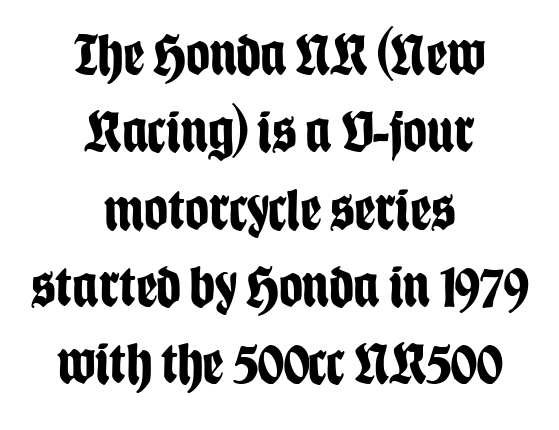
Its strokes are broad and dark, the hallmark of bold type. The string is rendered with underlining switched off. No feet cap the strokes, marking this as sans-serif type. Both edges are ragged and mirror each other, which tells us the setting is centered.
